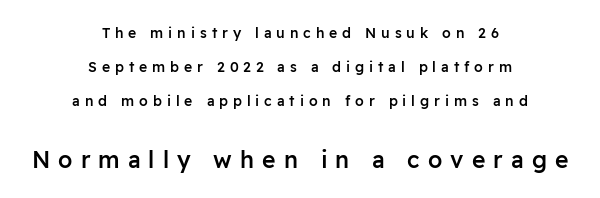
The image shows 23 px text type, upright; set centered, loose line spacing (2.44x), unusually wide letter spacing (+0.35 em), not underlined; the second (bottom) block is 1.64x larger.
